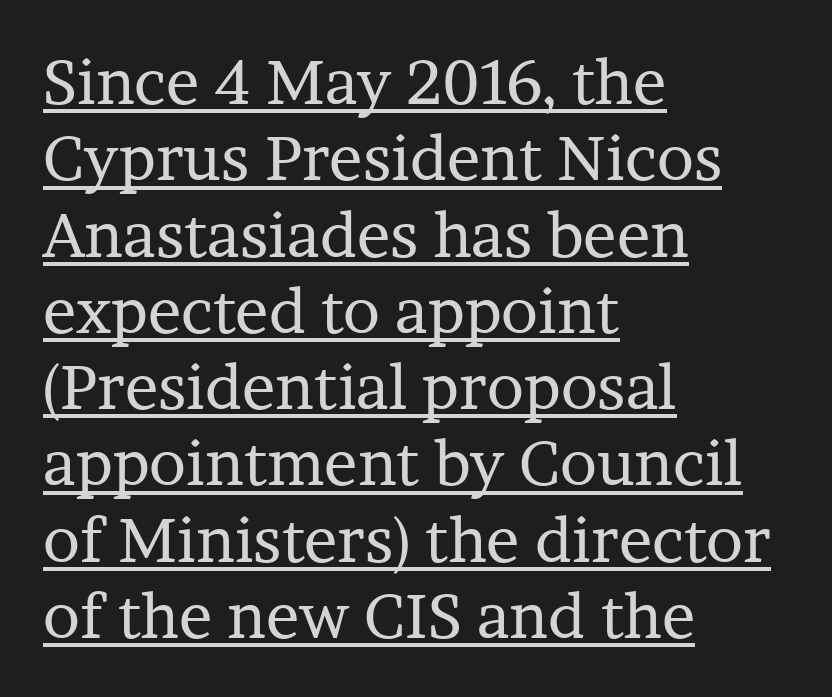
Q: Is the text bold? A: No.
Q: Is the text italic (slanted)? A: No, it is upright.
Q: Is the typeface a serif or a sans-serif typeface? A: Serif.
Q: Is the text underlined? A: Yes.
Q: How is the paragraph aligned? A: Left-aligned.
Q: Is the spacing between letters normal or unusually wide? A: Normal.
Q: Width (condensed, normal, or wide)? A: Normal.
Q: Stroke contrast? A: Low.
Q: x-height? A: Medium.
Q: Monospaced? A: No.
